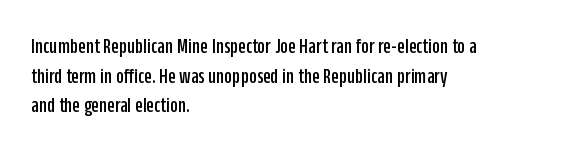
The image shows 22 px text type, upright; set left-aligned, normal line spacing (1.35x), normal letter spacing, not underlined.
